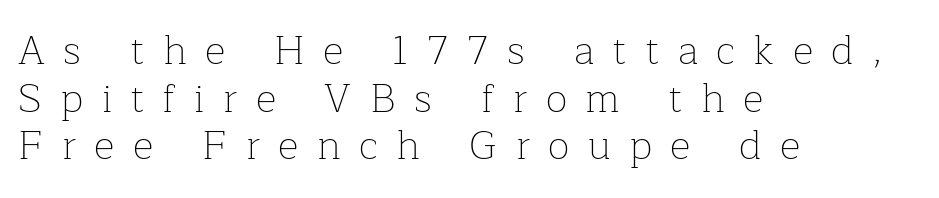
{"serif": "yes", "italic": "no", "bold": "no", "weight": "thin", "width": "normal", "stroke_contrast": "low", "x_height": "medium", "monospaced": "no", "underline": "no", "align": "left", "line_spacing_ratio": 1.19, "letter_spacing": "wide", "letter_spacing_em": 0.46, "glyph_px": 40}
